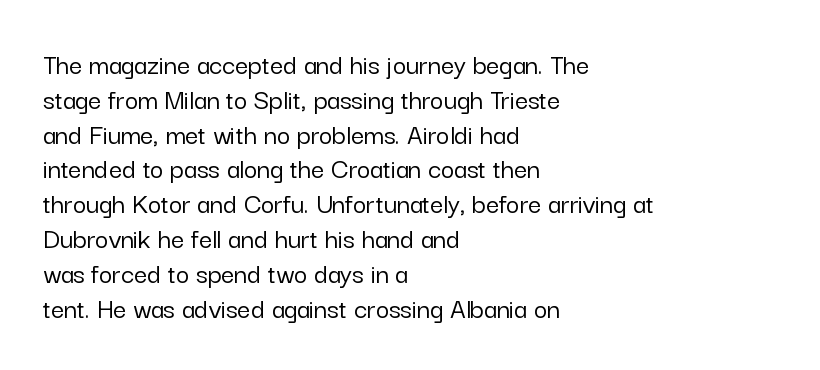
The image shows 29 px sans-serif type, upright; set left-aligned, line spacing 1.2x, normal letter spacing, not underlined; low stroke contrast and a medium x-height.
